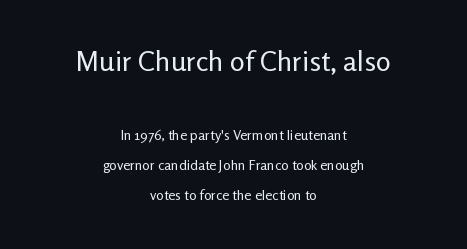
Q: Is the text bold? A: No.
Q: Is the text italic (slanted)? A: No, it is upright.
Q: Is the typeface a serif or a sans-serif typeface? A: Sans-serif.
Q: Is the text underlined? A: No.
Q: How is the paragraph aligned? A: Centered.
Q: Is the spacing between letters normal or unusually wide? A: Normal.
Q: Is the spacing between lines tight, normal or loose? A: Loose.
Q: Which block of text is set in a larger size, the first (top) or the second (bottom)? A: The first (top) one.
Q: Width (condensed, normal, or wide)? A: Normal.
Q: Stroke contrast? A: Low.
Q: x-height? A: Medium.
Q: Monospaced? A: No.
